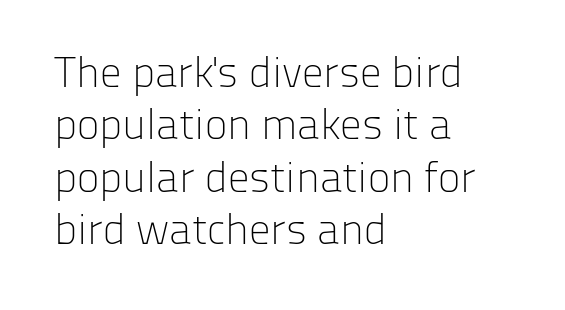
{"serif": "no", "italic": "no", "bold": "no", "weight": "light", "width": "normal", "stroke_contrast": "low", "x_height": "medium", "monospaced": "no", "underline": "no", "align": "left", "line_spacing_ratio": 1.22, "letter_spacing": "normal", "letter_spacing_em": 0.0, "glyph_px": 43}
